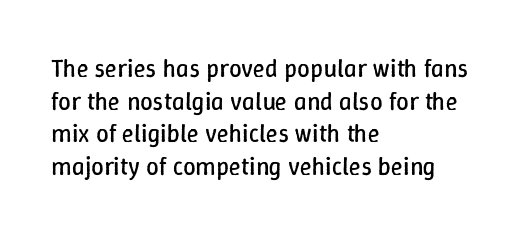
What's the leading like? Ordinary, nothing unusual. The passage shown has conventional tracking throughout. The typography opts for an upright posture over an oblique one. The passage is arranged the way most books set body copy — flush left.
